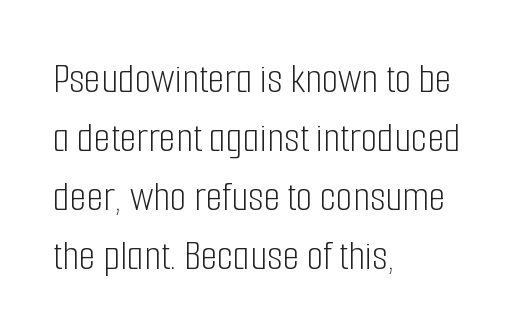
The image shows 43 px light, condensed sans-serif type, upright; set left-aligned, normal line spacing (1.37x), normal letter spacing, not underlined; low stroke contrast and a medium x-height.
